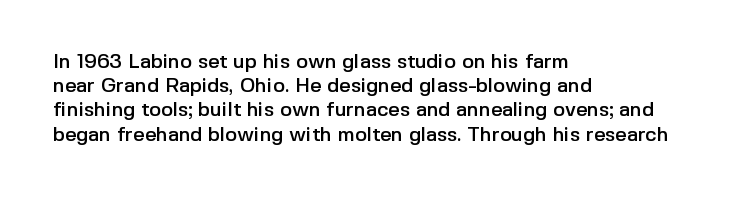
If you drew a line through each stem, it would be perfectly vertical. The line texture is even and compact thanks to regular tracking. Which margin do the lines hug? The left one — the right edge is uneven. Letters rest on an invisible, unmarked baseline.
